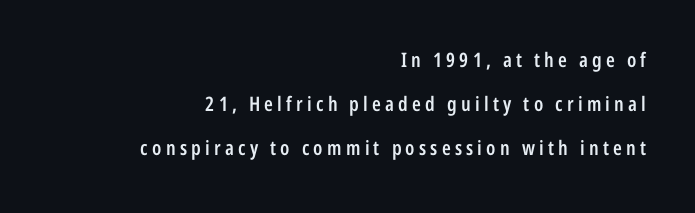
Style check: upright. The passage shown is semibold, sitting just below true bold. This rendering features lettering with no underline. The lines are spread far apart with generous leading.
